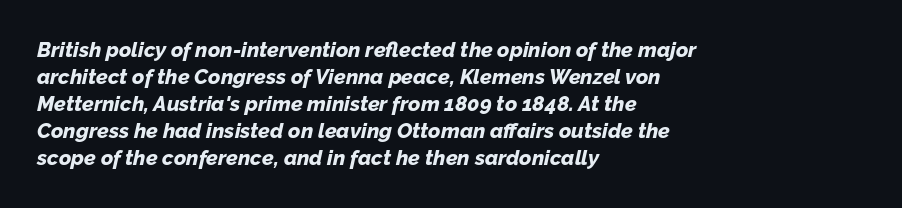
Q: Is the text bold? A: Yes.
Q: Is the text italic (slanted)? A: Yes, it leans right by about 12 degrees.
Q: Is the text underlined? A: No.
Q: How is the paragraph aligned? A: Left-aligned.
Q: Is the spacing between letters normal or unusually wide? A: Normal.
Q: Is the spacing between lines tight, normal or loose? A: Normal.
